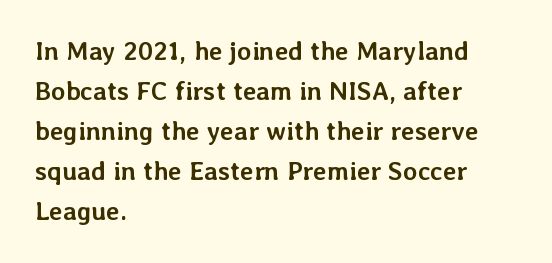
The letterforms sit shoulder to shoulder at normal distance. If you measured baseline to baseline, you'd find a middling distance. The specimen omits any rule beneath the text block's lines. These lines stack with their left ends in a neat column.
